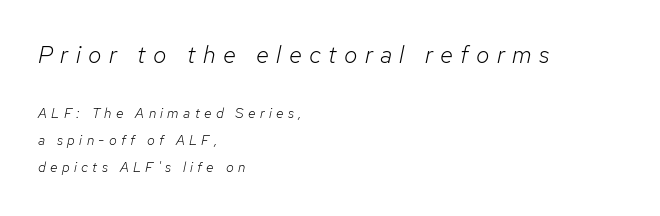
{"italic": "yes", "lean": "right", "slant_degrees": 12, "bold": "no", "underline": "no", "align": "left", "line_spacing": "loose", "line_spacing_ratio": 1.92, "letter_spacing": "wide", "letter_spacing_em": 0.31, "larger_block": "first", "size_ratio": 1.71, "glyph_px": 24}
